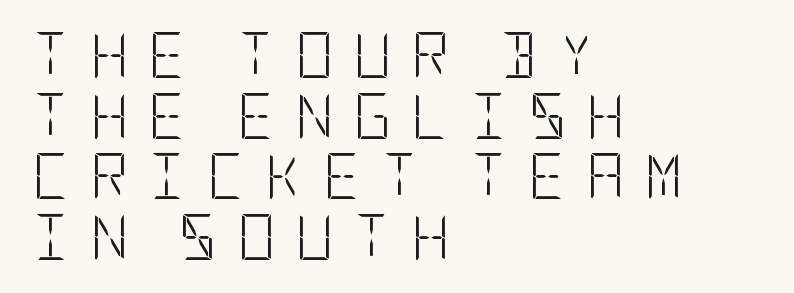
A roman cut, with each character standing at attention. This rendering employs a face without finishing strokes, i.e., a sans-serif. Check under the words: just untouched page. Interline gaps are of average width in this sample. Observe the wide spacing: letters keep a clear distance from each other.
